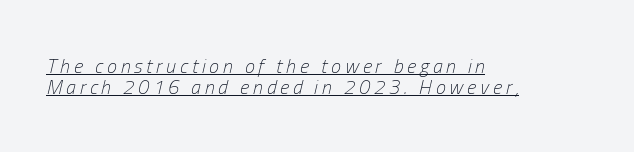
{"italic": "yes", "lean": "right", "slant_degrees": 13, "bold": "no", "underline": "yes", "align": "left", "line_spacing": "tight", "line_spacing_ratio": 1.04, "glyph_px": 20}
